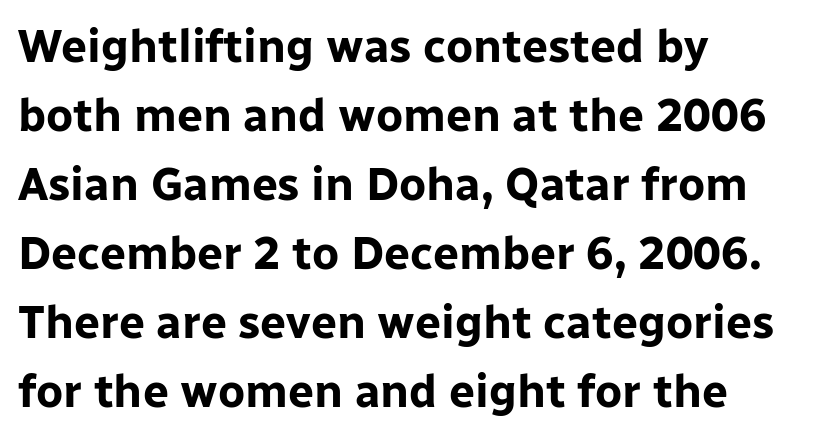
{"serif": "no", "italic": "no", "bold": "yes", "weight": "bold", "width": "normal", "stroke_contrast": "low", "x_height": "medium", "monospaced": "no", "underline": "no", "align": "left", "line_spacing": "normal", "line_spacing_ratio": 1.5, "letter_spacing": "normal", "letter_spacing_em": 0.0, "glyph_px": 46}
